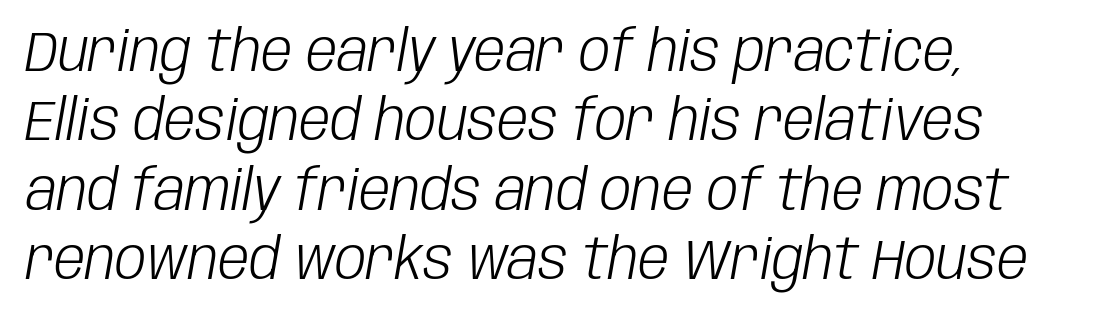
The image shows 56 px light, condensed type, italic (leaning right); set line spacing 1.24x, normal letter spacing, not underlined; low stroke contrast and a large x-height.
